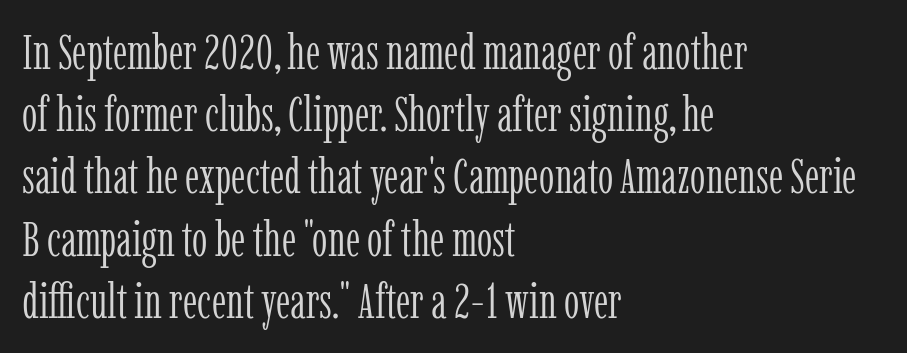
The baseline area is clear. Unlike a clean sans, this face finishes its strokes with serifs. Stems here are at most as thick as an everyday book face. Unlike italic type, these characters show no tilt at all.
